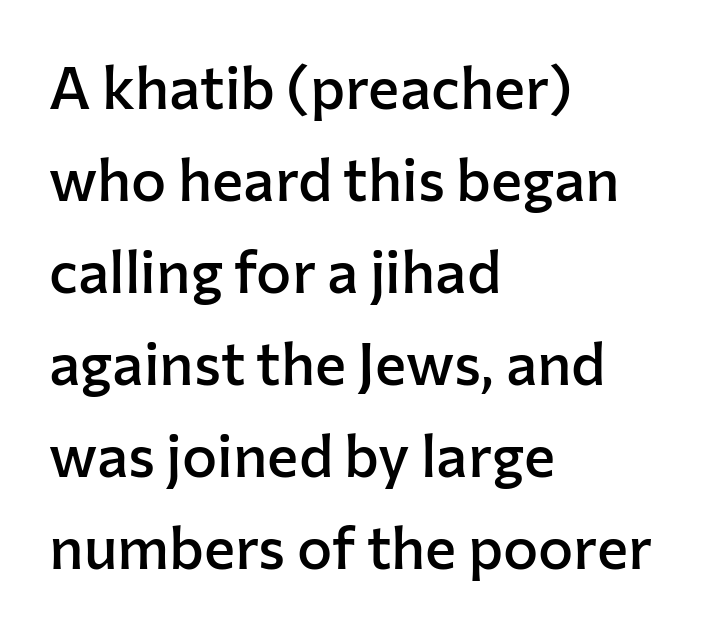
{"serif": "no", "italic": "no", "bold": "semi", "weight": "semibold", "width": "normal", "stroke_contrast": "low", "x_height": "medium", "monospaced": "no", "underline": "no", "align": "left", "line_spacing": "normal", "line_spacing_ratio": 1.56, "letter_spacing": "normal", "letter_spacing_em": 0.0, "glyph_px": 59}
